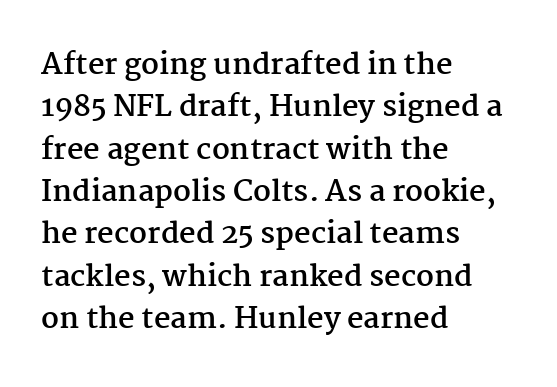
The image shows 29 px semibold serif type, upright; set left-aligned, normal line spacing (1.46x), normal letter spacing, not underlined; medium stroke contrast and a medium x-height.
